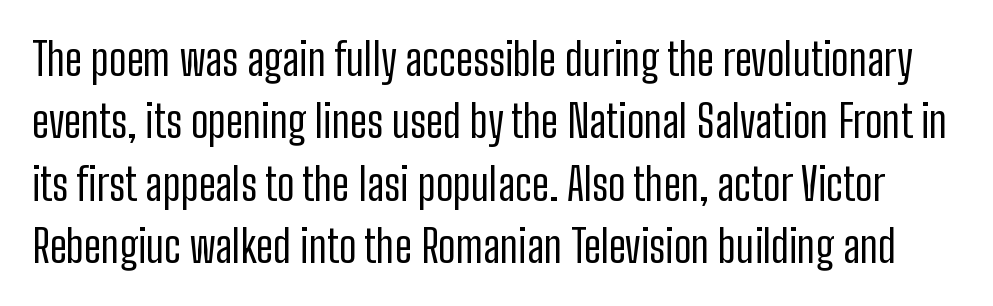
{"serif": "no", "italic": "no", "bold": "no", "weight": "regular", "width": "condensed", "stroke_contrast": "low", "x_height": "medium", "monospaced": "no", "underline": "no", "line_spacing": "normal", "line_spacing_ratio": 1.42, "letter_spacing": "normal", "letter_spacing_em": 0.0, "glyph_px": 44}
